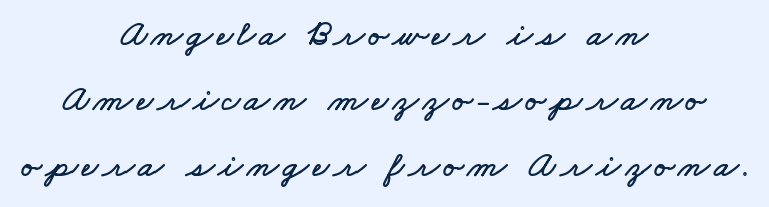
{"width": "wide", "stroke_contrast": "low", "x_height": "small", "monospaced": "no", "underline": "no", "align": "center", "line_spacing_ratio": 1.77, "glyph_px": 37}
